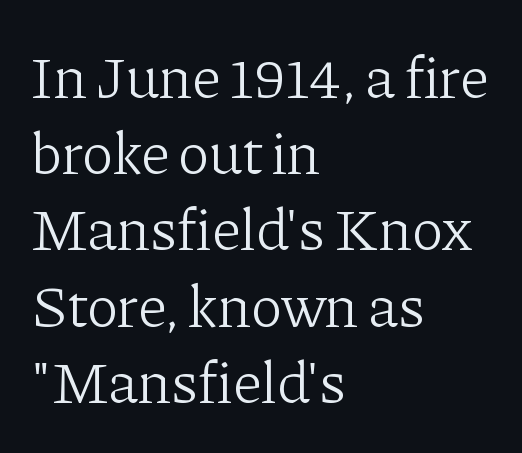
The image shows 60 px light serif type, upright; set left-aligned, normal line spacing (1.27x), normal letter spacing, not underlined; low stroke contrast and a medium x-height.
